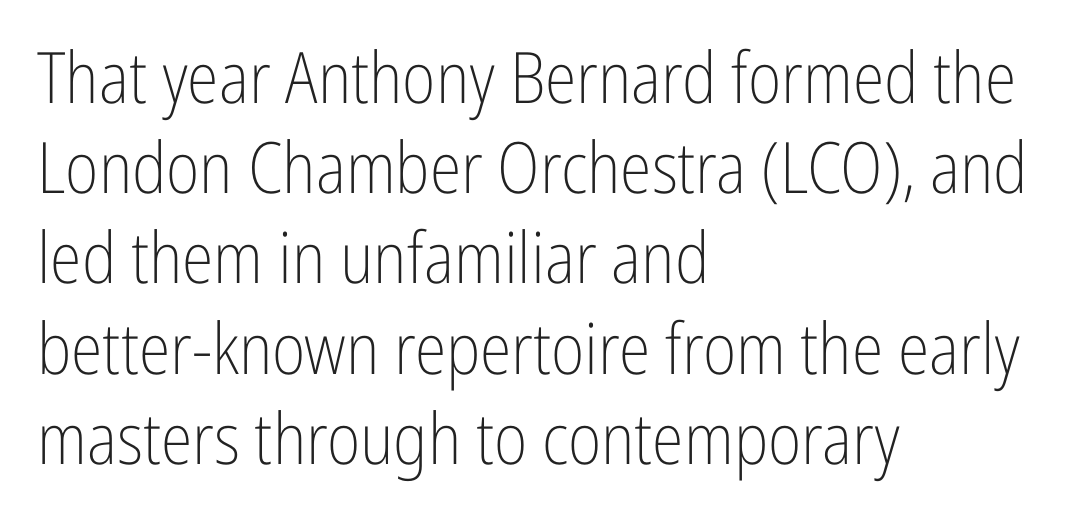
{"serif": "no", "italic": "no", "bold": "no", "weight": "light", "width": "condensed", "stroke_contrast": "low", "x_height": "medium", "monospaced": "no", "underline": "no", "align": "left", "line_spacing": "normal", "line_spacing_ratio": 1.27, "letter_spacing": "normal", "letter_spacing_em": 0.0, "glyph_px": 71}
